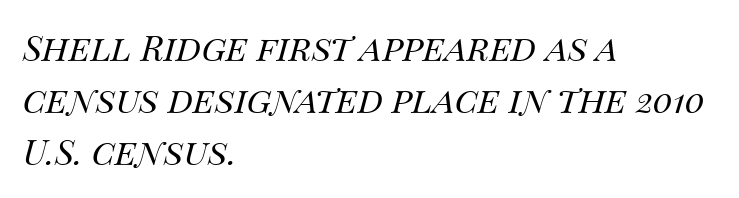
Q: Is the text bold? A: No.
Q: Is the text italic (slanted)? A: Yes, it leans right by about 14 degrees.
Q: Is the text underlined? A: No.
Q: How is the paragraph aligned? A: Left-aligned.
Q: Is the spacing between letters normal or unusually wide? A: Normal.
Q: Is the spacing between lines tight, normal or loose? A: Normal.
Q: Width (condensed, normal, or wide)? A: Normal.
Q: Stroke contrast? A: Medium.
Q: x-height? A: Large.
Q: Monospaced? A: No.
